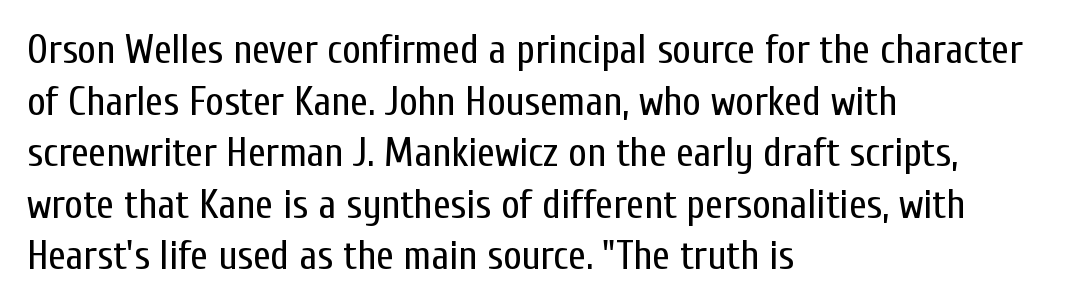
When letters stand straight like this, we call the style roman or upright. The passage shown is typeset with a sans-serif family. The rendering keeps characters at their native spacing. The paragraph has a hard left edge and a soft right edge. Spacing verdict: proportional, widths tailored to each character. A quiet, ordinary-to-light weight characterises the typeface.
